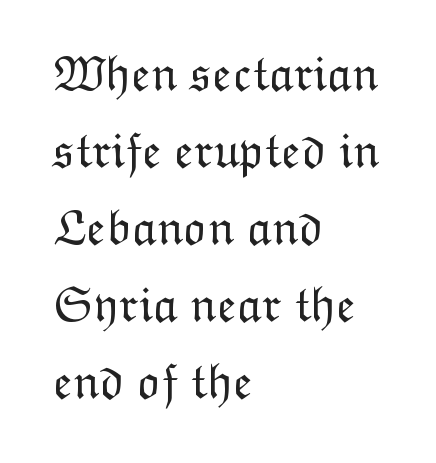
{"italic": "no", "bold": "no", "weight": "light", "width": "normal", "stroke_contrast": "low", "x_height": "medium", "monospaced": "no", "underline": "no", "align": "left", "line_spacing": "normal", "line_spacing_ratio": 1.54, "letter_spacing": "normal", "letter_spacing_em": 0.0, "glyph_px": 50}
